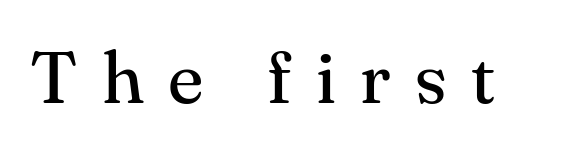
The typeface chosen for these lines features serifs. Inter-character spacing is expanded well beyond the font's built-in metrics. A bare baseline throughout the passage. Ordinary non-slanted type is in use. Note the varied advance widths — an 'i' is clearly narrower than an 'm'.
